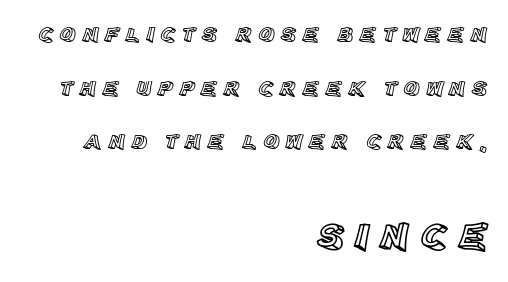
{"width": "normal", "x_height": "large", "monospaced": "no", "underline": "no", "align": "right", "line_spacing": "loose", "line_spacing_ratio": 2.44, "letter_spacing": "wide", "letter_spacing_em": 0.27, "larger_block": "second", "size_ratio": 1.77, "glyph_px": 39}
